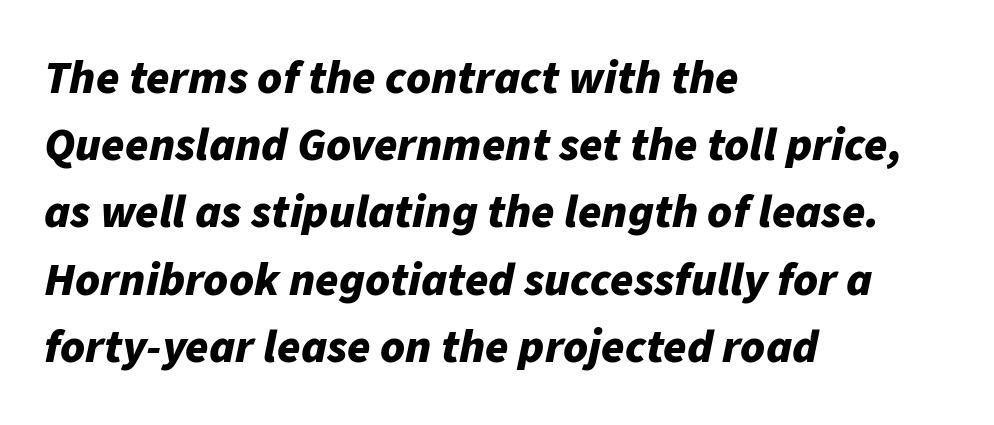
{"italic": "yes", "lean": "right", "slant_degrees": 11, "bold": "yes", "weight": "bold", "width": "normal", "stroke_contrast": "low", "x_height": "medium", "monospaced": "no", "underline": "no", "align": "left", "line_spacing": "normal", "line_spacing_ratio": 1.43, "letter_spacing": "normal", "letter_spacing_em": 0.0, "glyph_px": 47}
